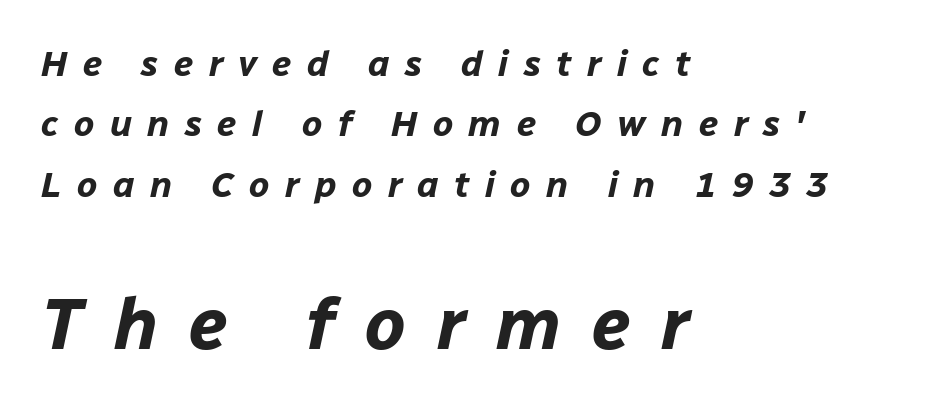
Here the glyphs are tracked loosely, breaking word shapes into spaced letters. Of the two passages, the one underneath uses the larger point size. The zone under the glyphs is completely vacant. Bold? Absolutely — the strokes are thick and heavy. The rag falls on the right side of this text block. The lines sit at an ordinary, default distance from one another.
